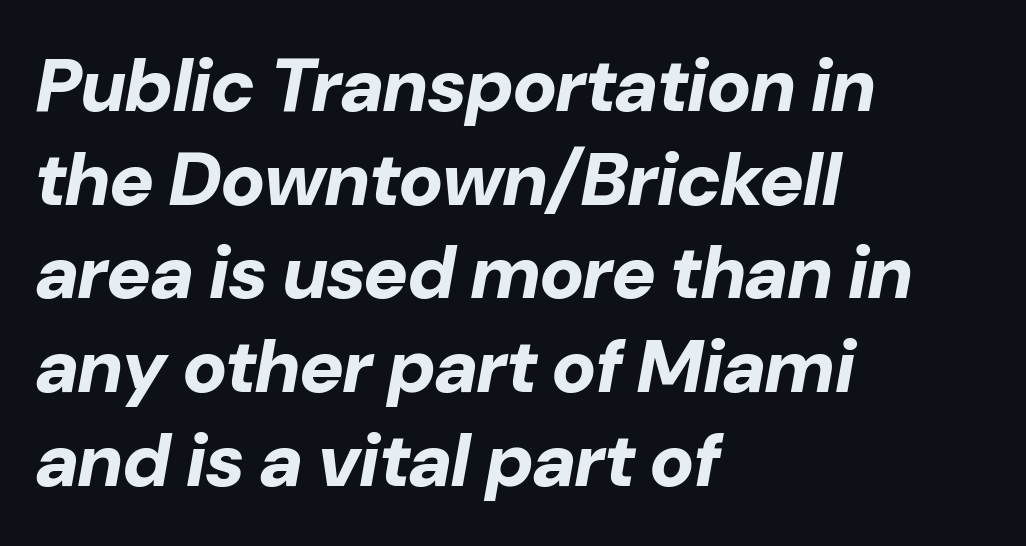
You can tell it's italic because the verticals aren't actually vertical. Alignment: flush left. The rendering uses a moderate line-height, typical for paragraphs. You could not count columns in this text — the font is proportionally spaced.
